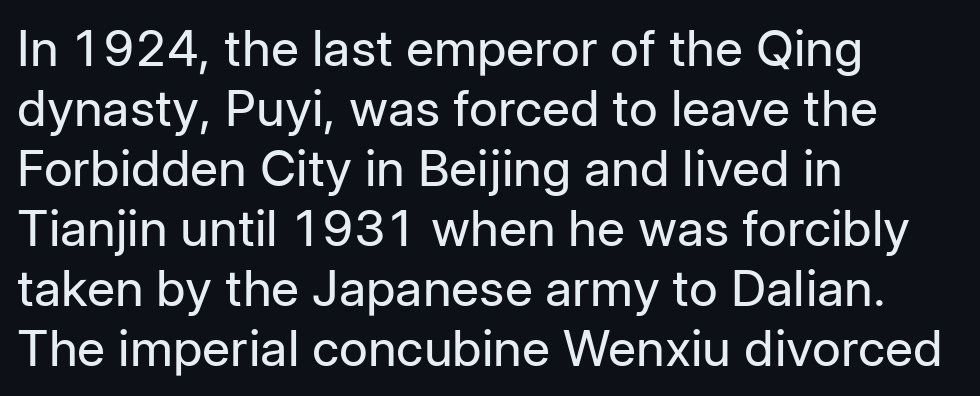
Q: Is the text bold? A: No.
Q: Is the text italic (slanted)? A: No, it is upright.
Q: Is the typeface a serif or a sans-serif typeface? A: Sans-serif.
Q: Is the text underlined? A: No.
Q: How is the paragraph aligned? A: Left-aligned.
Q: Is the spacing between letters normal or unusually wide? A: Normal.
Q: Width (condensed, normal, or wide)? A: Normal.
Q: Stroke contrast? A: Low.
Q: x-height? A: Medium.
Q: Monospaced? A: No.
